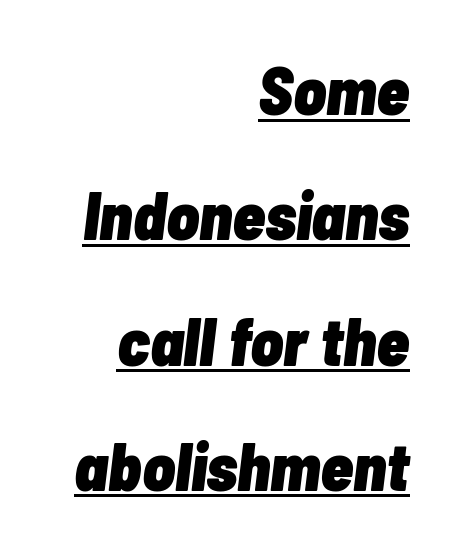
The image shows 67 px heavy, condensed type, italic (leaning right); set right-aligned, line spacing 1.87x, normal letter spacing, underlined; low stroke contrast and a medium x-height.
